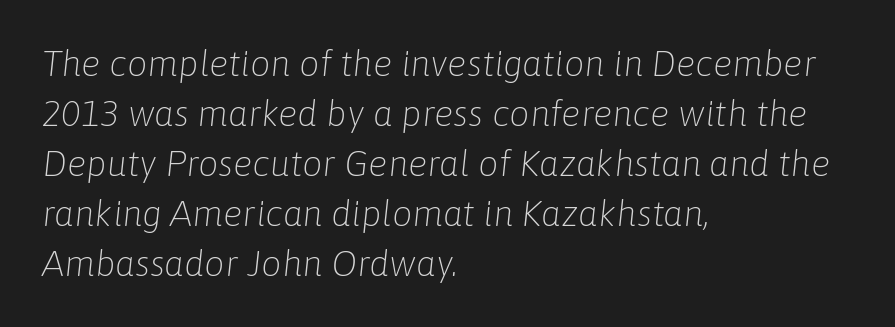
Is this a heavy cut? Hardly; it is regular or lighter. This block has exactly the height ordinary leading produces. Think of a printed novel: that variable character pitch is what you see here. A typesetter would call this zero additional tracking.
